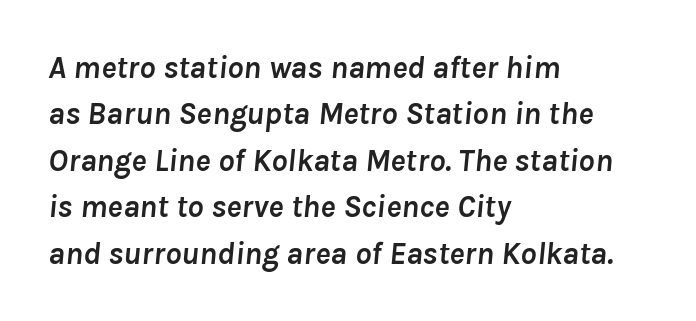
Quick note: interline space is typical. Reading down the block, your eye returns to a fixed left position each line. Here the glyphs are tracked normally, forming tight word shapes. This sample has the flowing, uneven cadence of proportional lettering.
